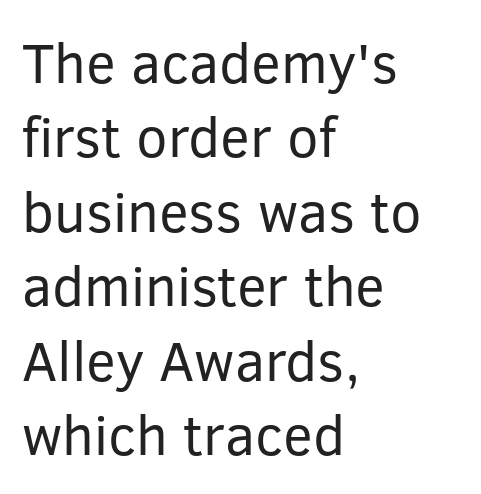
The image shows 56 px regular-weight sans-serif type, upright; set left-aligned, normal line spacing (1.33x), normal letter spacing, not underlined; low stroke contrast and a medium x-height.
